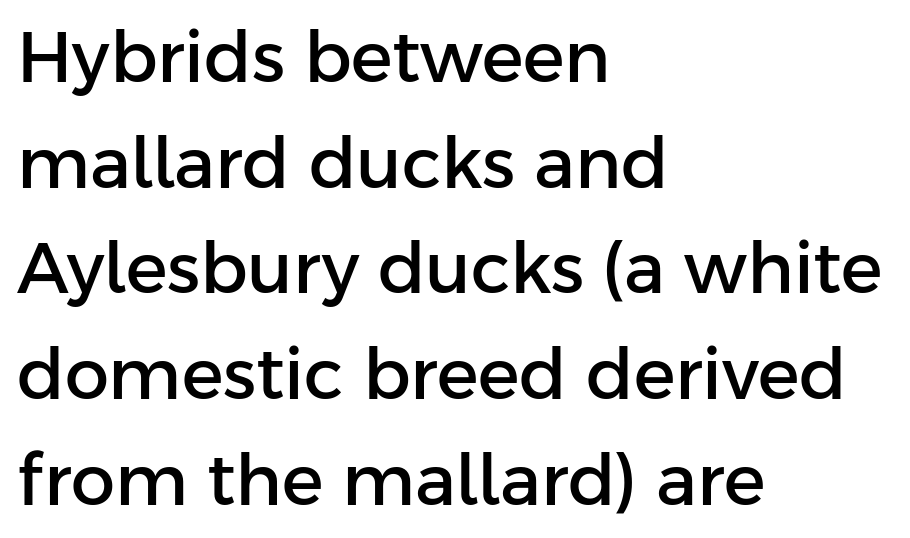
{"serif": "no", "italic": "no", "width": "normal", "stroke_contrast": "low", "x_height": "medium", "monospaced": "no", "underline": "no", "align": "left", "line_spacing": "normal", "line_spacing_ratio": 1.51, "letter_spacing": "normal", "letter_spacing_em": 0.0, "glyph_px": 70}
